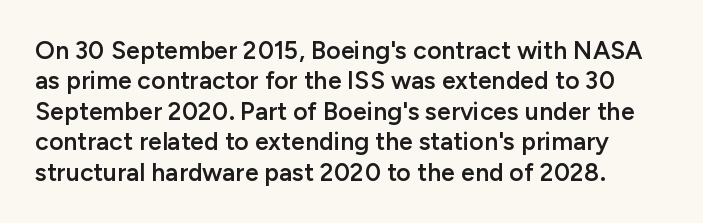
Q: Is the text bold? A: Semi-bold.
Q: Is the text italic (slanted)? A: No, it is upright.
Q: Is the text underlined? A: No.
Q: Is the spacing between letters normal or unusually wide? A: Normal.
